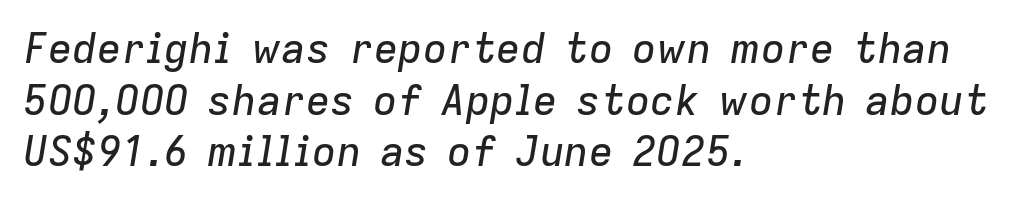
The image shows 41 px text type, italic (leaning right); set left-aligned, normal line spacing (1.26x), normal letter spacing, not underlined; low stroke contrast and a medium x-height.
